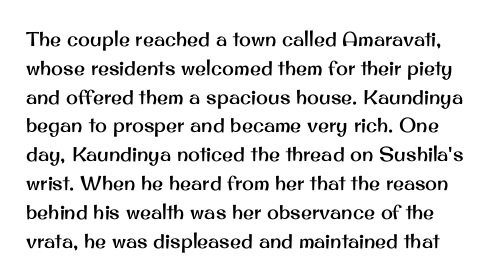
This rendering features lettering with no underline. The lines sit at an ordinary, default distance from one another. Honestly, the letter spacing is just normal — you wouldn't notice it. Do the letters lean? They stand straight.
